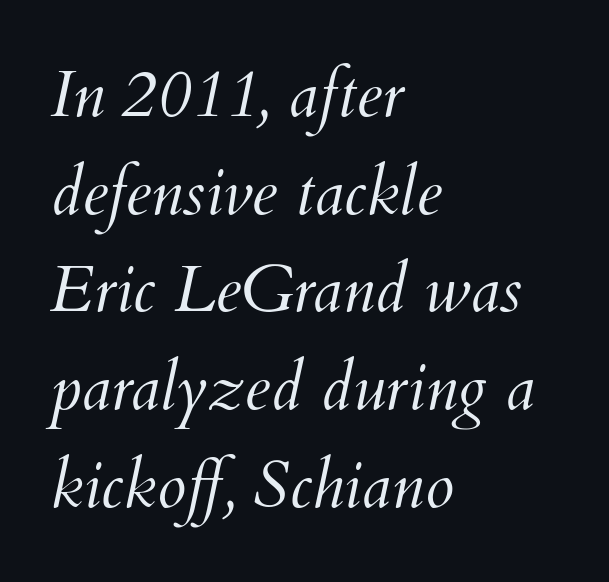
The image shows 66 px light type, italic (leaning right); set left-aligned, normal line spacing (1.48x), normal letter spacing, not underlined; medium stroke contrast and a small x-height.
